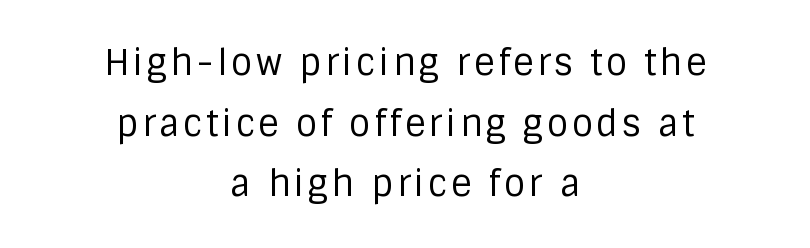
The image shows 35 px regular-weight sans-serif type, upright; set centered, line spacing 1.73x, not underlined; low stroke contrast and a large x-height.
